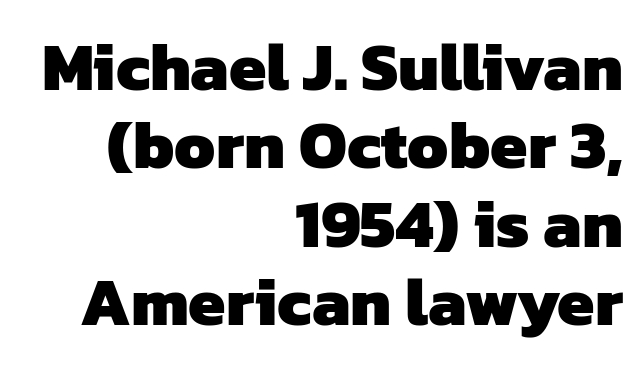
Q: Is the text bold? A: Yes.
Q: Is the typeface a serif or a sans-serif typeface? A: Sans-serif.
Q: Is the text underlined? A: No.
Q: How is the paragraph aligned? A: Right-aligned.
Q: Is the spacing between letters normal or unusually wide? A: Normal.
Q: Width (condensed, normal, or wide)? A: Normal.
Q: Stroke contrast? A: Low.
Q: x-height? A: Medium.
Q: Monospaced? A: No.
